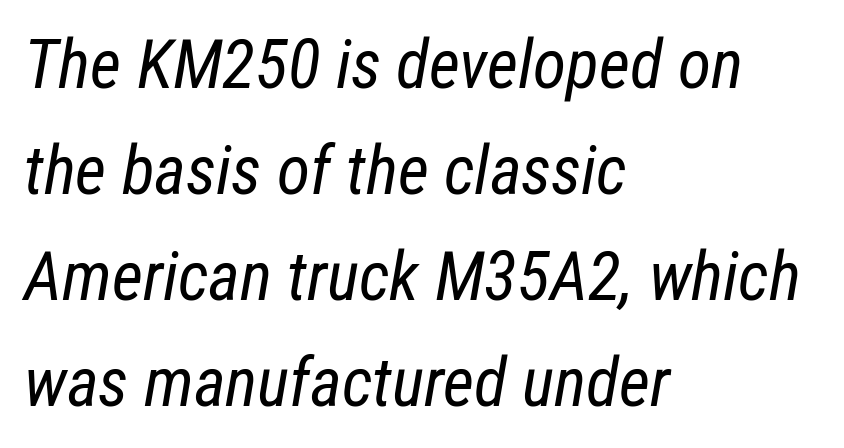
The image shows 68 px regular-weight, condensed type, italic (leaning right); set left-aligned, normal line spacing (1.56x), normal letter spacing, not underlined; low stroke contrast and a medium x-height.
